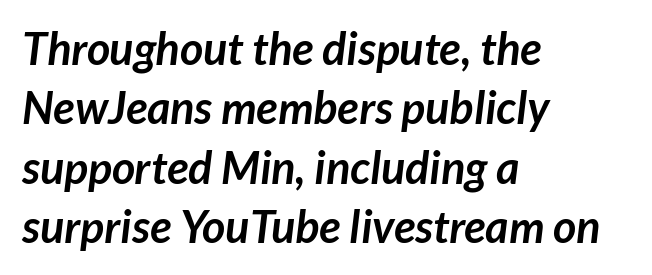
The passage shown is emphatically bold. Honestly, there is no underline to notice here at all. Baseline-to-baseline distance is the conventional proportion of letter height. The text block is weighted toward the left margin, trailing off unevenly rightward. These lines keep a tight, regular rhythm from letter to letter.
